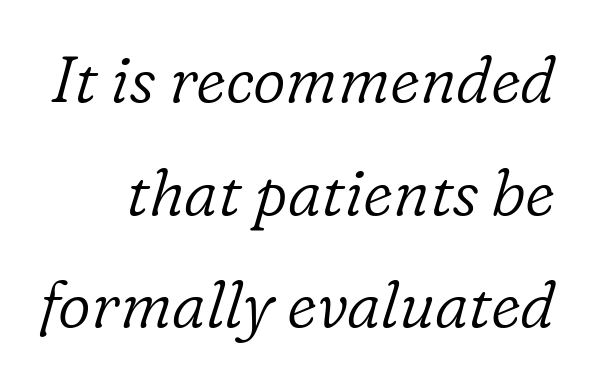
The foot of each line stays bare and open. The horizontal fit of the characters is conventional and even. Small tapered or slab feet sit at the stroke ends, so this counts as serif. Rendered with sloped, italic letterforms. Each letter keeps its own natural width here, so spacing adapts to shape. A quiet, ordinary-to-light weight characterises the typeface.
